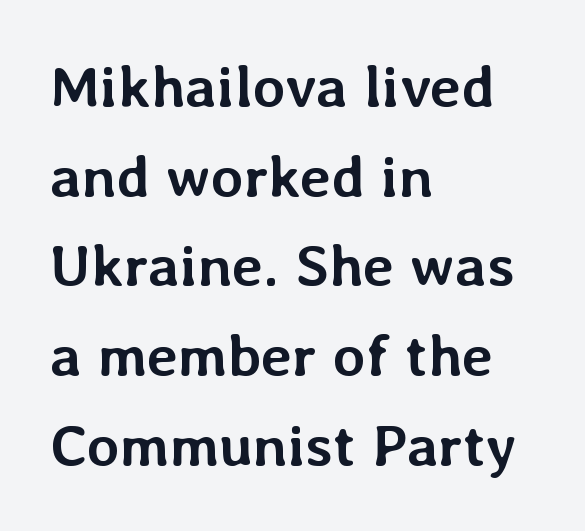
{"italic": "no", "bold": "yes", "weight": "semibold", "width": "normal", "stroke_contrast": "low", "x_height": "medium", "monospaced": "no", "underline": "no", "align": "left", "line_spacing": "normal", "line_spacing_ratio": 1.52, "letter_spacing": "normal", "letter_spacing_em": 0.0, "glyph_px": 59}
